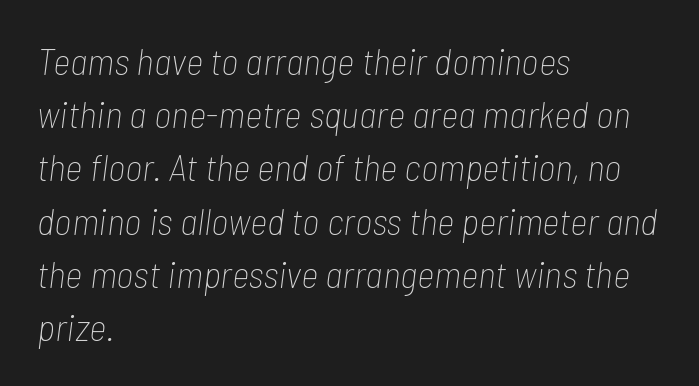
Q: Is the text bold? A: No.
Q: Is the text italic (slanted)? A: Yes, it leans right by about 7 degrees.
Q: Is the text underlined? A: No.
Q: How is the paragraph aligned? A: Left-aligned.
Q: Is the spacing between letters normal or unusually wide? A: Normal.
Q: Is the spacing between lines tight, normal or loose? A: Normal.
Q: Width (condensed, normal, or wide)? A: Condensed.
Q: Stroke contrast? A: Low.
Q: x-height? A: Medium.
Q: Monospaced? A: No.
